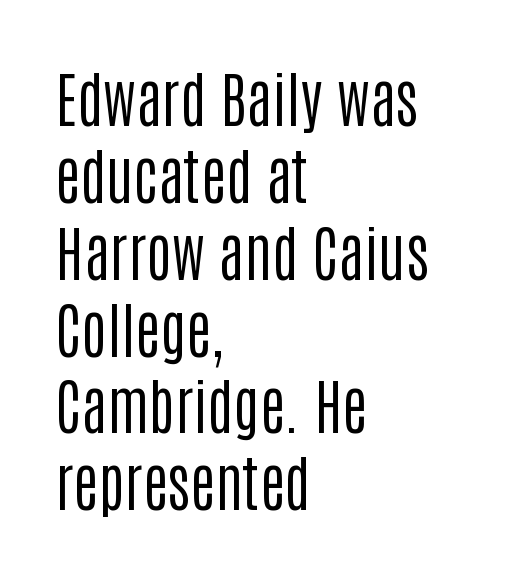
Q: Is the text bold? A: No.
Q: Is the text italic (slanted)? A: No, it is upright.
Q: Is the typeface a serif or a sans-serif typeface? A: Sans-serif.
Q: Is the text underlined? A: No.
Q: How is the paragraph aligned? A: Left-aligned.
Q: Is the spacing between letters normal or unusually wide? A: Normal.
Q: Is the spacing between lines tight, normal or loose? A: Normal.
Q: Width (condensed, normal, or wide)? A: Condensed.
Q: Stroke contrast? A: Low.
Q: x-height? A: Large.
Q: Monospaced? A: No.
